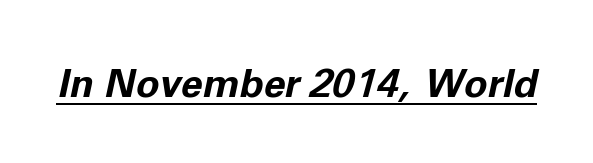
{"italic": "yes", "lean": "right", "slant_degrees": 11, "bold": "yes", "weight": "bold", "width": "normal", "stroke_contrast": "low", "x_height": "medium", "monospaced": "no", "underline": "yes", "letter_spacing": "normal", "letter_spacing_em": 0.0, "glyph_px": 39}
